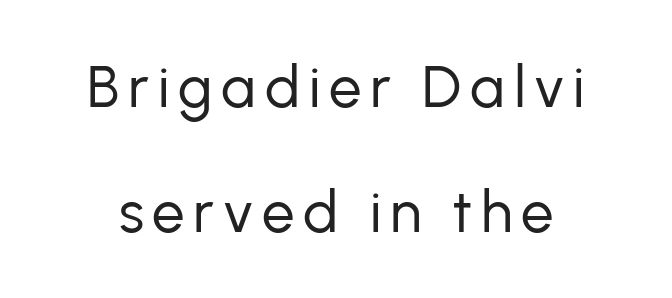
{"serif": "no", "italic": "no", "bold": "no", "weight": "regular", "width": "normal", "stroke_contrast": "low", "x_height": "medium", "monospaced": "no", "underline": "no", "line_spacing": "loose", "line_spacing_ratio": 2.15, "glyph_px": 58}
